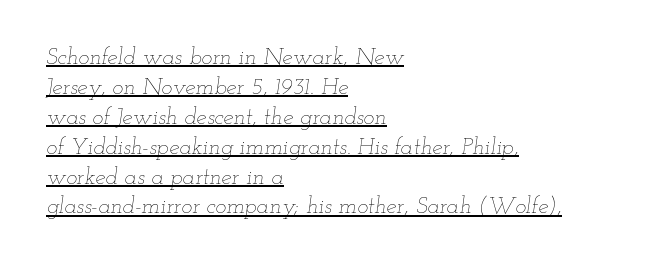
The image shows 23 px text type, italic (leaning right); set left-aligned, normal line spacing (1.3x), normal letter spacing, underlined.
